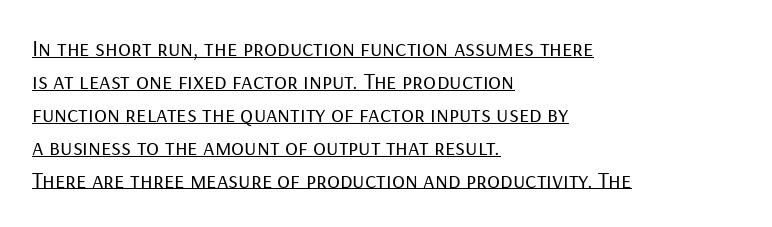
Emphasis is given by a line drawn under the lettering. The passage shown has conventional tracking throughout. The text block is weighted toward the left margin, trailing off unevenly rightward. The letters look calm and open, with moderate or lighter stems. Each new line begins a customary step beneath the previous one. Italic: no, the glyphs are upright roman.
